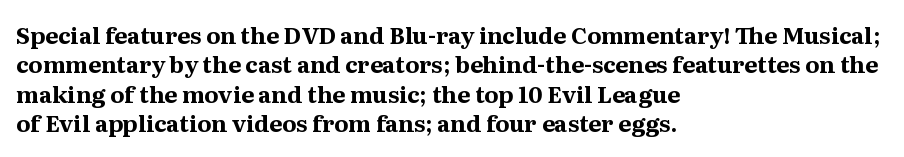
In terms of posture, this sample is upright. Whoever set this chose a conventional vertical rhythm. The space directly below the letters is spotless. A typesetter would call this zero additional tracking.
